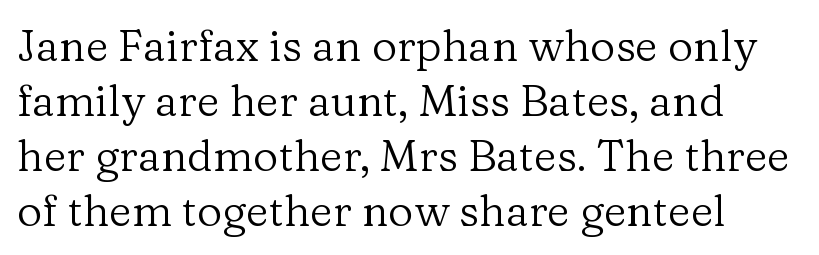
The image shows 44 px regular-weight serif type, upright; set normal line spacing (1.25x), normal letter spacing, not underlined; low stroke contrast and a medium x-height.
